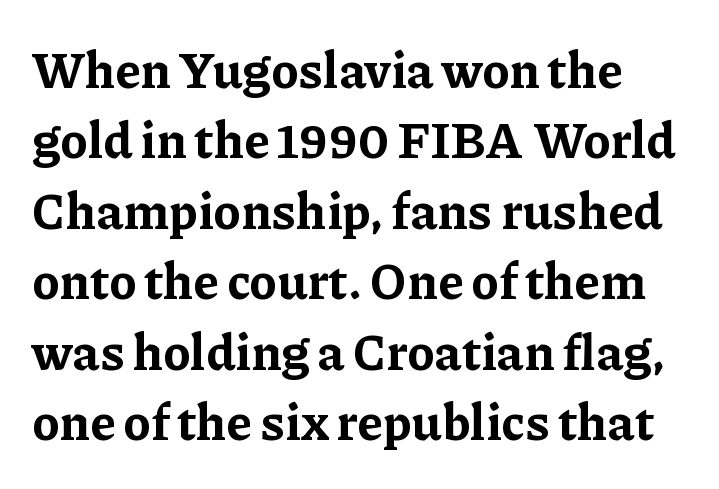
The tracking reads as untouched default to a designer's eye. Underlining? Definitely not there. The vertical gap from one line to the next is medium. When letters stand straight like this, we call the style roman or upright.
